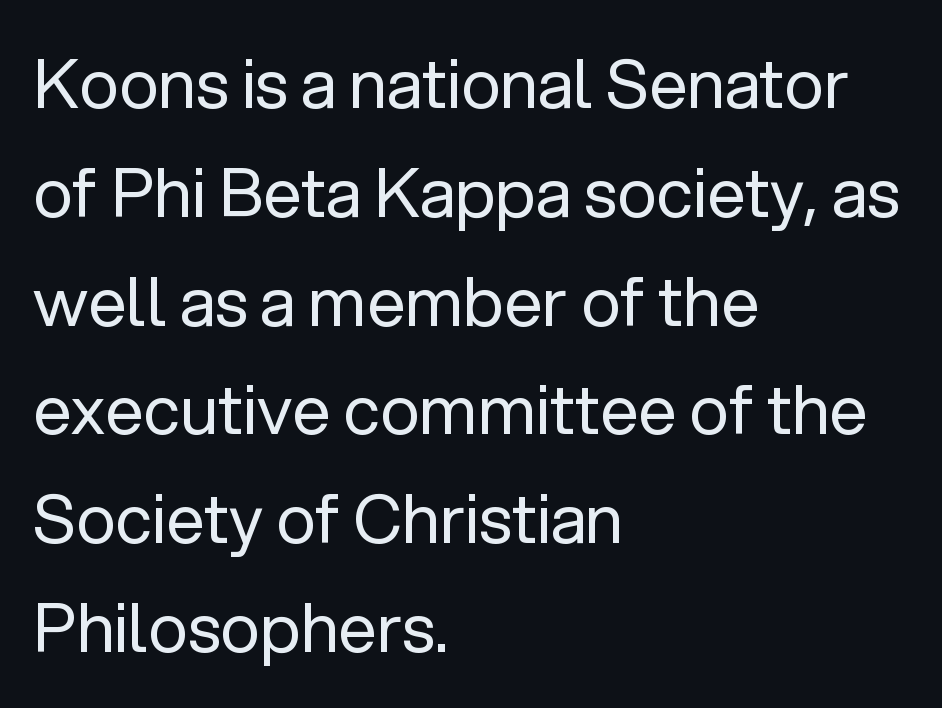
{"serif": "no", "italic": "no", "bold": "no", "weight": "regular", "width": "normal", "stroke_contrast": "low", "x_height": "medium", "monospaced": "no", "underline": "no", "align": "left", "line_spacing": "normal", "line_spacing_ratio": 1.6, "letter_spacing": "normal", "letter_spacing_em": 0.0, "glyph_px": 68}
